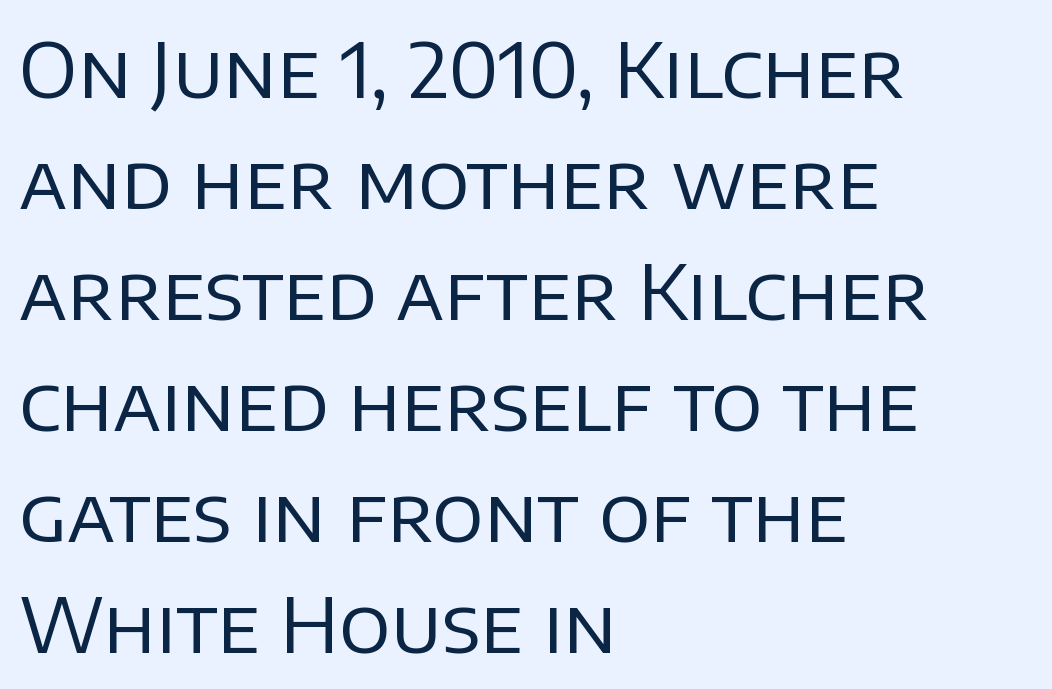
Horizontally, the lines are justified to the leading edge only. A clean baseline with only descenders dipping below it. Is the type heavy? It reads as light-to-regular instead. Looks like regular typesetting: each glyph gets only the width it needs.
